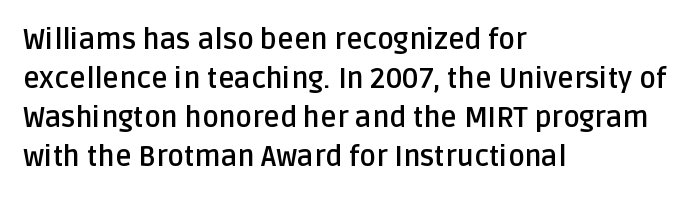
Q: Is the text bold? A: Yes.
Q: Is the text italic (slanted)? A: No, it is upright.
Q: Is the typeface a serif or a sans-serif typeface? A: Sans-serif.
Q: Is the text underlined? A: No.
Q: How is the paragraph aligned? A: Left-aligned.
Q: Is the spacing between letters normal or unusually wide? A: Normal.
Q: Is the spacing between lines tight, normal or loose? A: Normal.
Q: Width (condensed, normal, or wide)? A: Normal.
Q: Stroke contrast? A: Low.
Q: x-height? A: Large.
Q: Monospaced? A: No.
